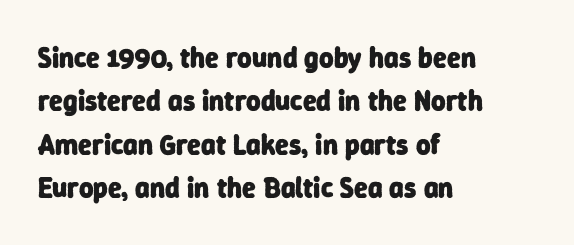
{"serif": "no", "bold": "yes", "weight": "heavy", "width": "normal", "stroke_contrast": "low", "x_height": "medium", "monospaced": "no", "underline": "no", "align": "left", "line_spacing": "normal", "line_spacing_ratio": 1.55, "letter_spacing": "normal", "letter_spacing_em": 0.0, "glyph_px": 28}
